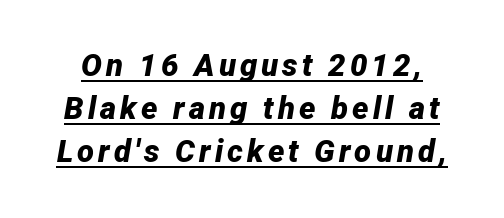
Think of a printed novel: that variable character pitch is what you see here. Summary of weight: heavy, a full bold. Slant detected: the letters are inclined. The passage shown is underscored from start to finish. Line spacing here is normal.
